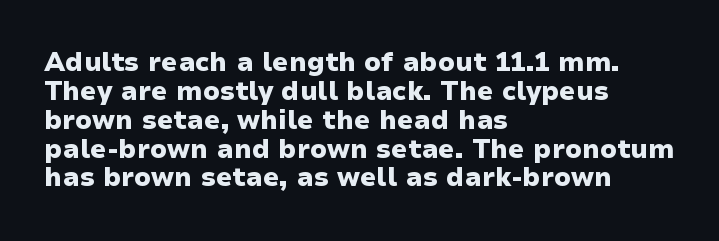
Letter spacing: default. Beneath every word, the page is bare. Students, observe: this is what under-led, compact text looks like. Does the weight exceed regular? Yes, all the way to bold. No italicization has been applied; the sample stays upright.
